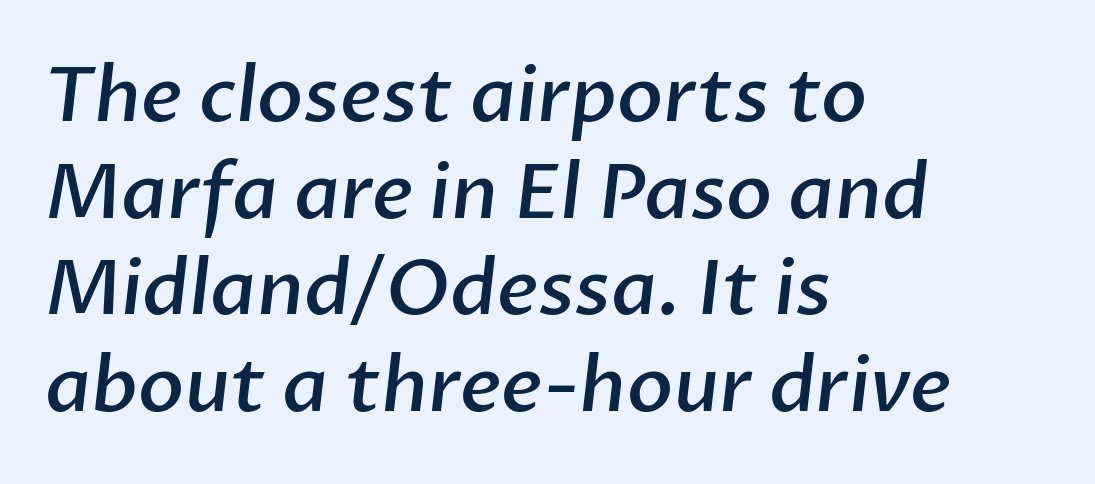
The image shows 76 px semibold sans-serif type; set left-aligned, normal line spacing (1.27x), normal letter spacing, not underlined; low stroke contrast and a medium x-height.
